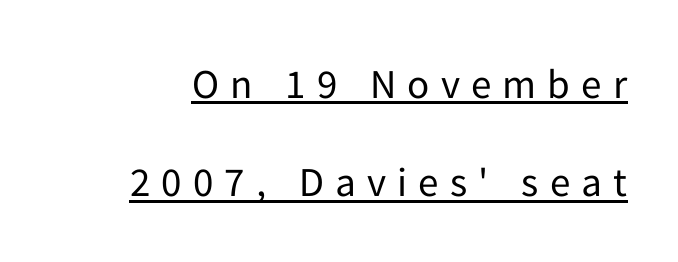
Q: Is the text bold? A: No.
Q: Is the text italic (slanted)? A: No, it is upright.
Q: Is the typeface a serif or a sans-serif typeface? A: Sans-serif.
Q: Is the text underlined? A: Yes.
Q: Is the spacing between letters normal or unusually wide? A: Unusually wide.
Q: Is the spacing between lines tight, normal or loose? A: Loose.
Q: Width (condensed, normal, or wide)? A: Normal.
Q: Stroke contrast? A: Low.
Q: x-height? A: Medium.
Q: Monospaced? A: No.
